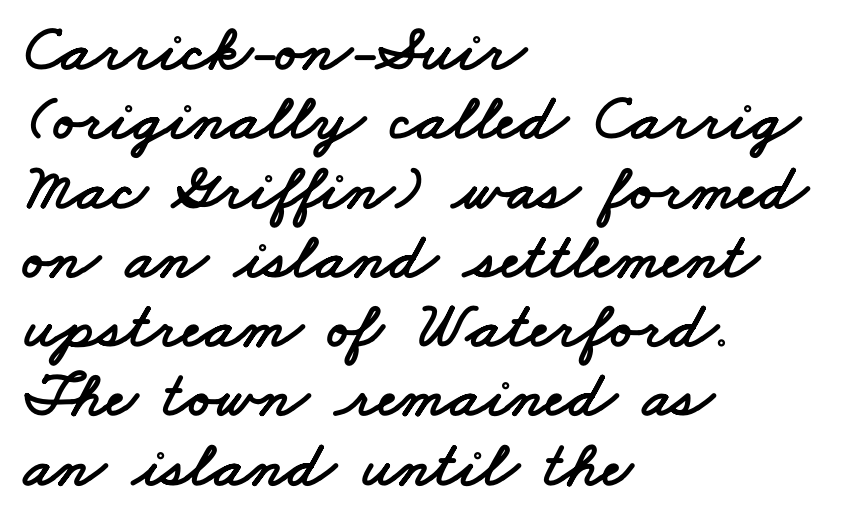
Q: Is the typeface a serif or a sans-serif typeface? A: Sans-serif.
Q: Is the text underlined? A: No.
Q: How is the paragraph aligned? A: Left-aligned.
Q: Is the spacing between letters normal or unusually wide? A: Normal.
Q: Is the spacing between lines tight, normal or loose? A: Tight.
Q: Width (condensed, normal, or wide)? A: Wide.
Q: Stroke contrast? A: Low.
Q: x-height? A: Small.
Q: Monospaced? A: No.
